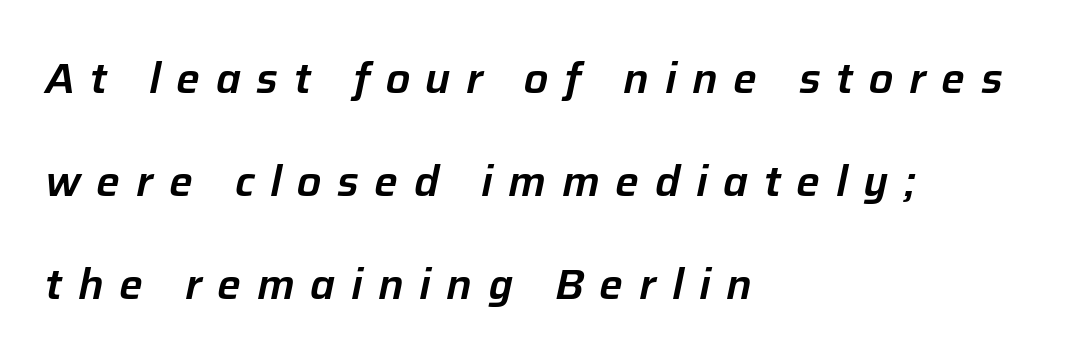
Visually the block forms a straight wall on the left and a jagged coastline on the right. The block of text is sparse from top to bottom, with ample space between rows. This rendering widens character spacing well past its baseline value. Clear beneath every line of the passage. In terms of posture, this sample is oblique.
